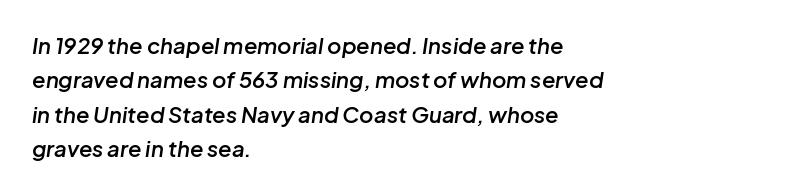
Type without underlining. The passage shown stacks its lines at a standard gap. A typesetter would mark this as italic. Its strokes are somewhat broadened, the hallmark of semibold type.
